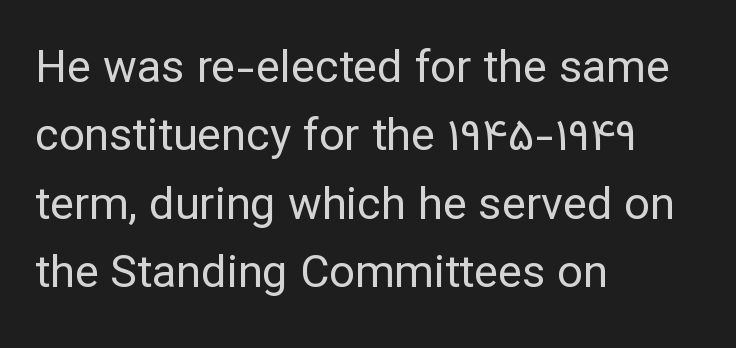
Q: Is the text bold? A: No.
Q: Is the text italic (slanted)? A: No, it is upright.
Q: Is the typeface a serif or a sans-serif typeface? A: Sans-serif.
Q: Is the text underlined? A: No.
Q: How is the paragraph aligned? A: Left-aligned.
Q: Is the spacing between letters normal or unusually wide? A: Normal.
Q: Is the spacing between lines tight, normal or loose? A: Normal.
Q: Width (condensed, normal, or wide)? A: Normal.
Q: Stroke contrast? A: Low.
Q: x-height? A: Medium.
Q: Monospaced? A: No.
